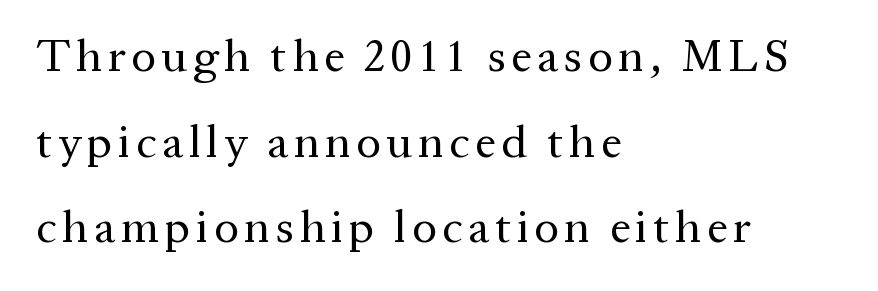
{"serif": "yes", "italic": "no", "bold": "no", "weight": "regular", "width": "normal", "stroke_contrast": "medium", "x_height": "medium", "monospaced": "no", "underline": "no", "align": "left", "line_spacing_ratio": 1.86, "glyph_px": 46}
